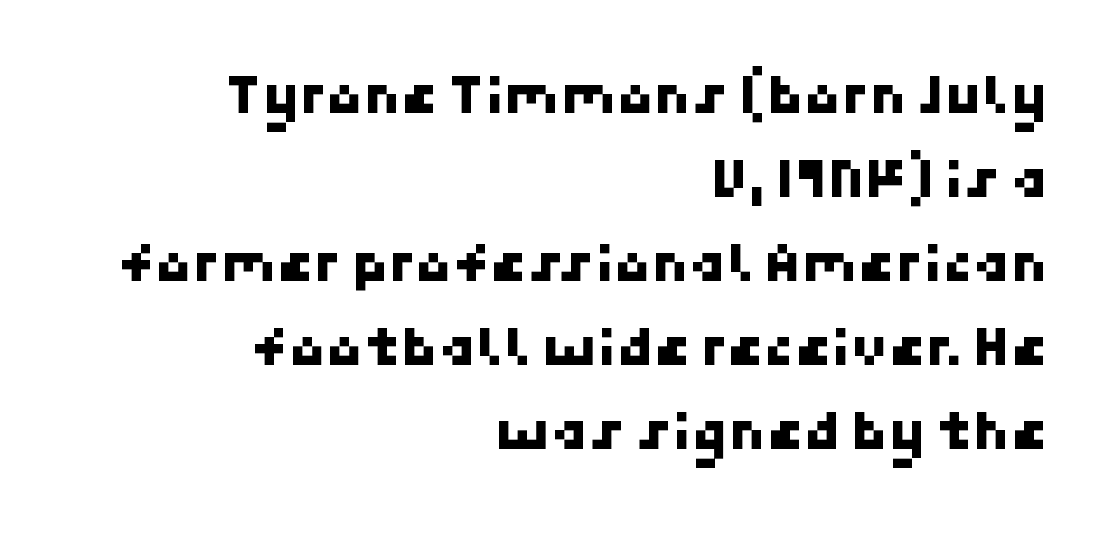
The strip under each line holds only bare page. A sans-serif font was chosen for this passage. Between one letter and the next there's only the usual sliver of space. The typesetter chose a ragged-left arrangement here.
